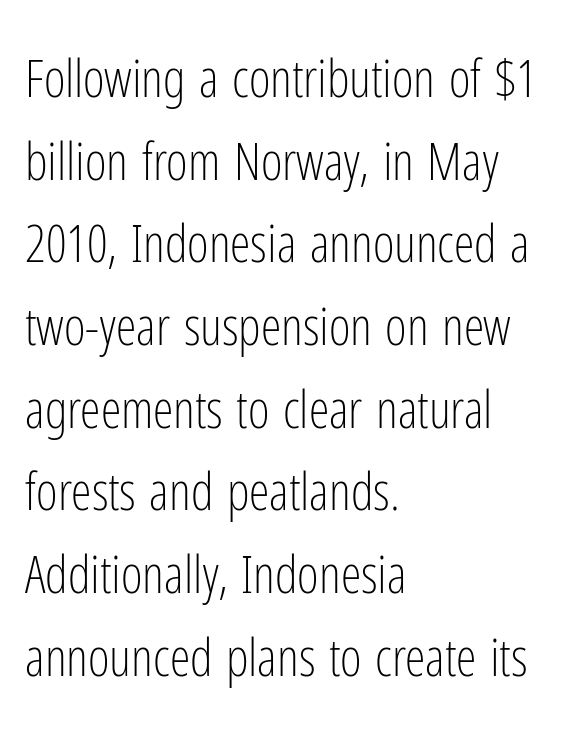
{"serif": "no", "italic": "no", "bold": "no", "weight": "light", "width": "condensed", "stroke_contrast": "low", "x_height": "medium", "monospaced": "no", "underline": "no", "align": "left", "line_spacing": "normal", "line_spacing_ratio": 1.59, "letter_spacing": "normal", "letter_spacing_em": 0.0, "glyph_px": 52}
